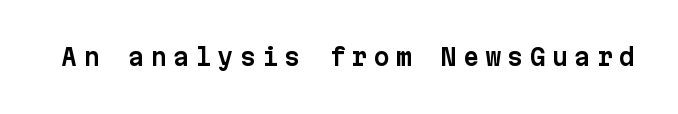
The tracking jumps out immediately: characters are airy and widely separated. The area under the type is left untouched. The letters stand straight up with perfectly vertical stems.
